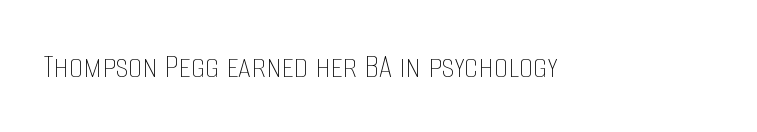
The image shows 36 px thin, condensed type, upright; set normal letter spacing, not underlined; low stroke contrast and a large x-height.
